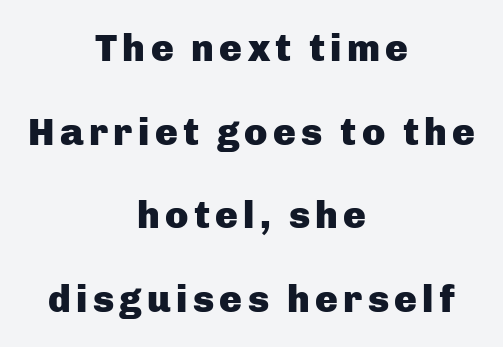
The image shows 38 px heavy sans-serif type, upright; set centered, loose line spacing (2.2x), not underlined; low stroke contrast and a medium x-height.
